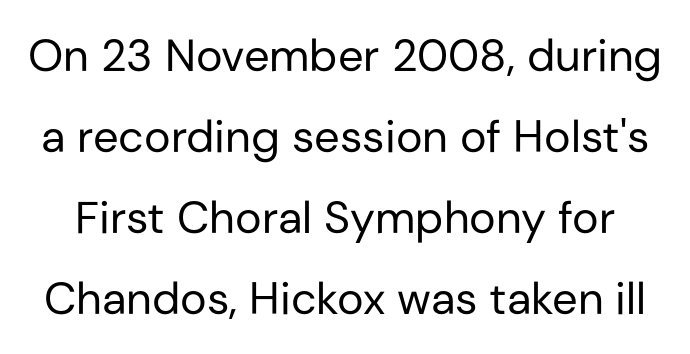
Q: Is the text bold? A: No.
Q: Is the text italic (slanted)? A: No, it is upright.
Q: Is the typeface a serif or a sans-serif typeface? A: Sans-serif.
Q: Is the text underlined? A: No.
Q: Is the spacing between letters normal or unusually wide? A: Normal.
Q: Width (condensed, normal, or wide)? A: Normal.
Q: Stroke contrast? A: Low.
Q: x-height? A: Medium.
Q: Monospaced? A: No.
